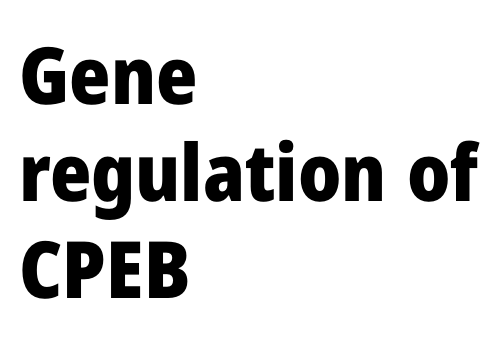
{"serif": "no", "italic": "no", "bold": "yes", "weight": "heavy", "width": "normal", "stroke_contrast": "low", "x_height": "medium", "monospaced": "no", "underline": "no", "align": "left", "line_spacing_ratio": 1.23, "letter_spacing": "normal", "letter_spacing_em": 0.0, "glyph_px": 79}
